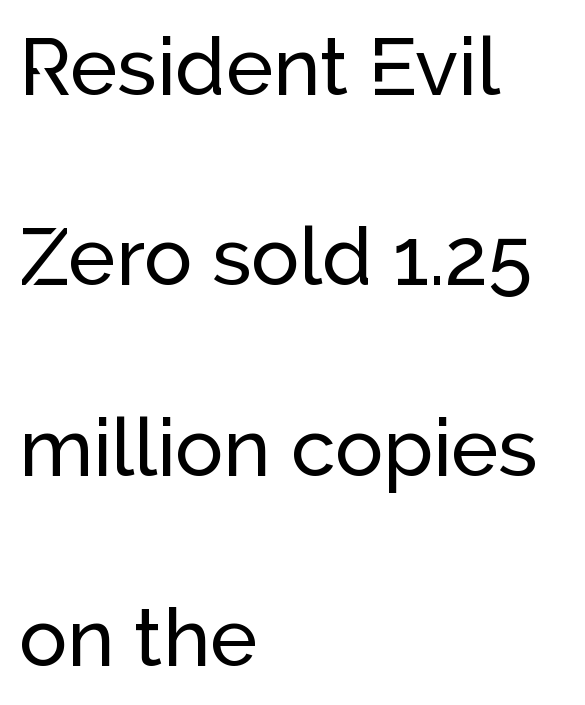
The image shows 80 px sans-serif type, upright; set left-aligned, loose line spacing (2.38x), normal letter spacing, not underlined; low stroke contrast and a medium x-height.
